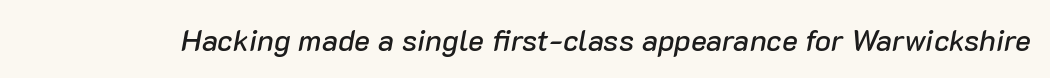
Q: Is the text italic (slanted)? A: Yes, it leans right by about 10 degrees.
Q: Is the text underlined? A: No.
Q: Is the spacing between letters normal or unusually wide? A: Normal.
Q: Width (condensed, normal, or wide)? A: Normal.
Q: Stroke contrast? A: Low.
Q: x-height? A: Medium.
Q: Monospaced? A: No.
